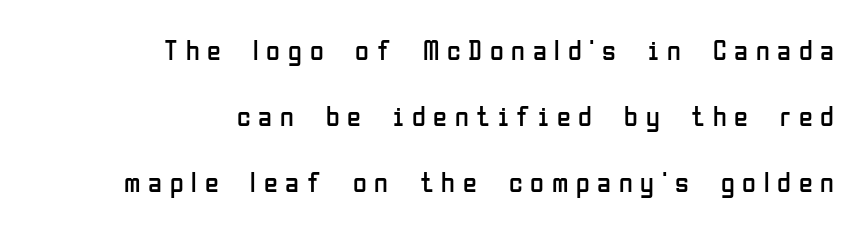
The image shows 28 px regular-weight, condensed sans-serif type, upright; set right-aligned, loose line spacing (2.36x), unusually wide letter spacing (+0.28 em), not underlined; low stroke contrast and a medium x-height.
